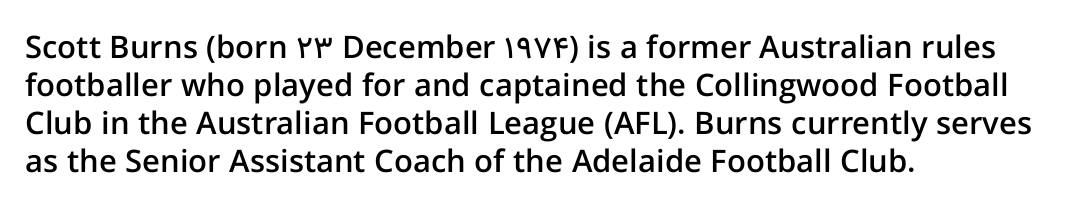
Which margin do the lines hug? The left one — the right edge is uneven. The glyphs in this specimen are sans serif. Just letters on the line, the space beneath them empty. Tall strokes in this sample are plumb rather than angled.
